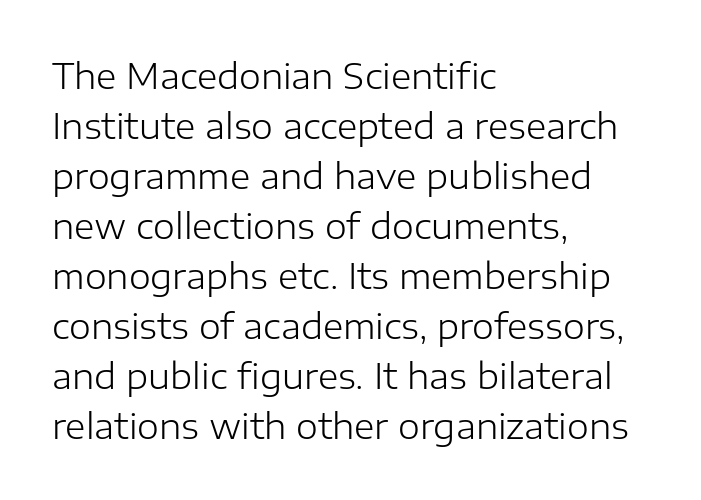
Reading down the block, your eye returns to a fixed left position each line. The typeface chosen for these lines omits serifs. Is the letter spacing exaggerated? No — it looks like the ordinary default. Glance below the letters and you will spot only blank space.
